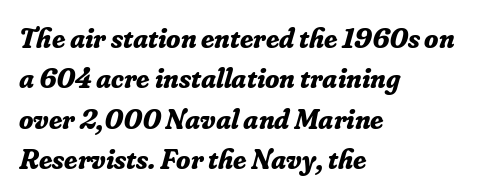
The image shows 29 px bold serif type, italic (leaning right); set left-aligned, normal line spacing (1.39x), normal letter spacing, not underlined; low stroke contrast and a small x-height.
